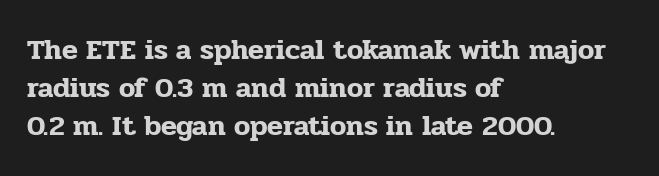
The baseline area is clear. Each new line begins a customary step beneath the previous one. Tracking here is standard; glyphs follow each other at the usual distance. The type family on display is of the serif kind.
